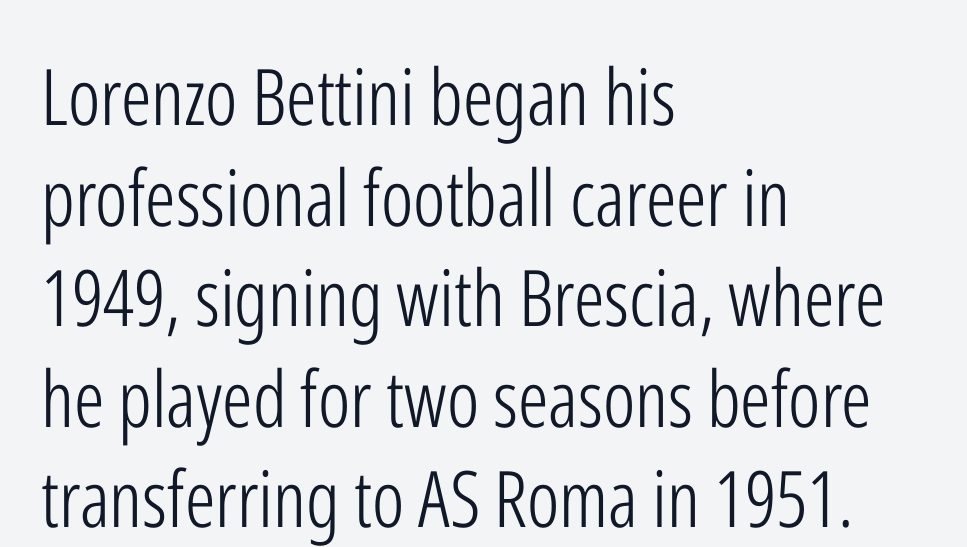
Q: Is the text bold? A: No.
Q: Is the text italic (slanted)? A: No, it is upright.
Q: Is the typeface a serif or a sans-serif typeface? A: Sans-serif.
Q: Is the text underlined? A: No.
Q: How is the paragraph aligned? A: Left-aligned.
Q: Is the spacing between letters normal or unusually wide? A: Normal.
Q: Is the spacing between lines tight, normal or loose? A: Normal.
Q: Width (condensed, normal, or wide)? A: Condensed.
Q: Stroke contrast? A: Low.
Q: x-height? A: Medium.
Q: Monospaced? A: No.
